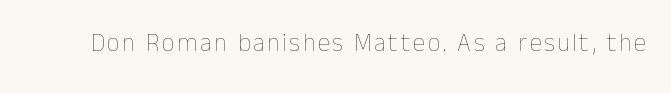
The type sits square on the baseline with zero lean. The strip under each line holds only bare page. Stroke thickness stays within the range of a standard reading face or lighter.
